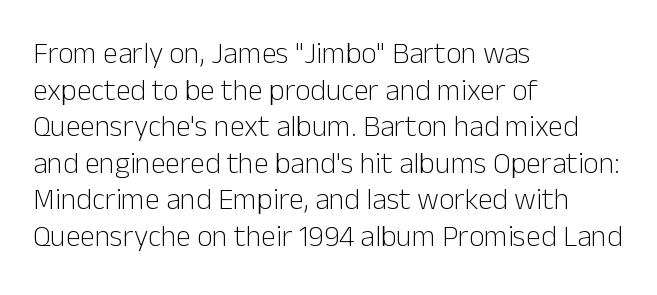
Q: Is the text bold? A: No.
Q: Is the text italic (slanted)? A: No, it is upright.
Q: Is the typeface a serif or a sans-serif typeface? A: Sans-serif.
Q: Is the text underlined? A: No.
Q: How is the paragraph aligned? A: Left-aligned.
Q: Is the spacing between letters normal or unusually wide? A: Normal.
Q: Width (condensed, normal, or wide)? A: Normal.
Q: Stroke contrast? A: Low.
Q: x-height? A: Medium.
Q: Monospaced? A: No.
